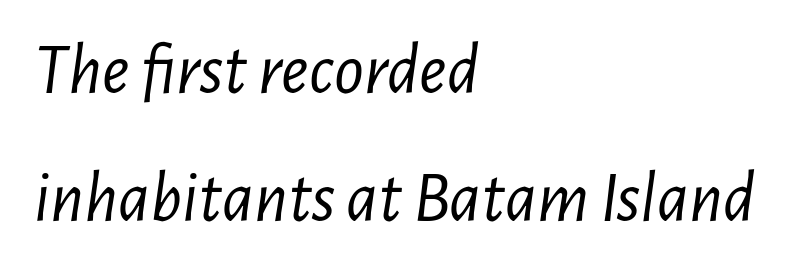
{"italic": "yes", "lean": "right", "slant_degrees": 7, "bold": "no", "weight": "light", "width": "condensed", "stroke_contrast": "low", "x_height": "medium", "monospaced": "no", "underline": "no", "align": "left", "line_spacing_ratio": 1.76, "letter_spacing": "normal", "letter_spacing_em": 0.0, "glyph_px": 73}
